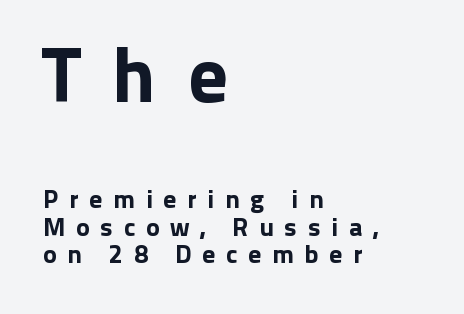
Unmarked baselines from the first word to the last. Visually, the top section dominates because its glyphs are scaled up. Varying glyph widths throughout — classic text-font behaviour. If you measured baseline to baseline, you'd find a short distance. In terms of letterspacing, this is a distinctly airy, spread setting.
